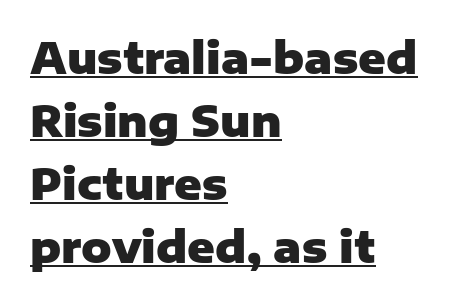
The image shows 42 px heavy sans-serif type, upright; set left-aligned, normal line spacing (1.5x), normal letter spacing, underlined; low stroke contrast and a medium x-height.
